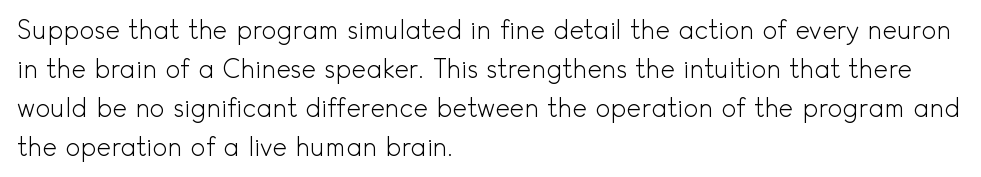
{"italic": "no", "bold": "no", "underline": "no", "align": "left", "line_spacing": "normal", "line_spacing_ratio": 1.56, "letter_spacing": "normal", "letter_spacing_em": 0.0, "glyph_px": 25}
